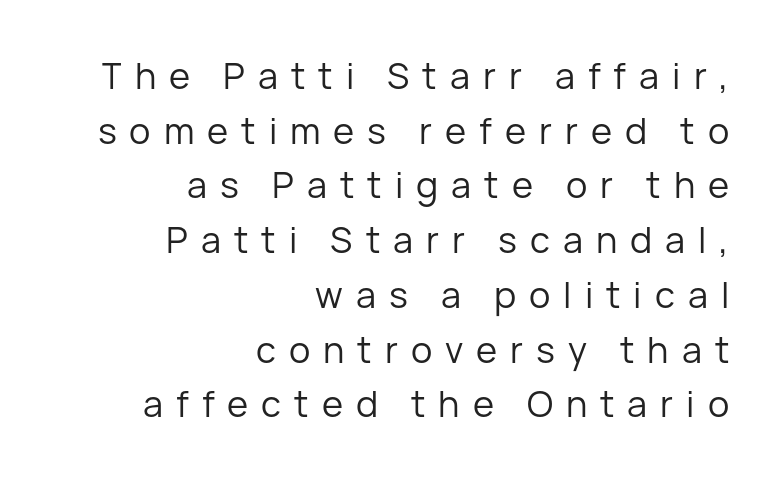
Is there much room between lines? A standard amount, neither cramped nor airy. Is this a sans? Yes — the strokes have no serifs. Compared with a typical body face, this is equally light or lighter still. Short and long lines alike share a common ending point at right.
